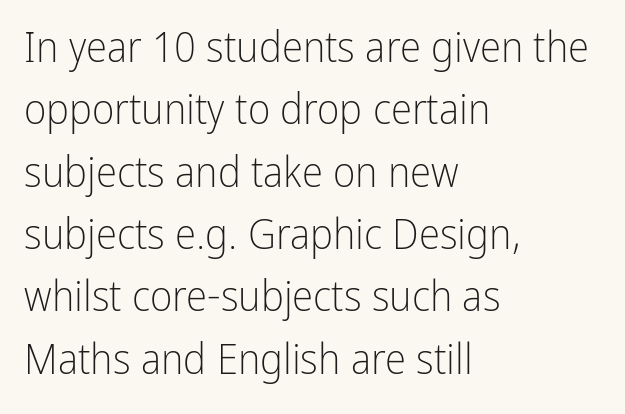
{"serif": "no", "italic": "no", "bold": "no", "weight": "light", "width": "condensed", "stroke_contrast": "low", "x_height": "medium", "monospaced": "no", "underline": "no", "align": "left", "line_spacing": "normal", "line_spacing_ratio": 1.45, "letter_spacing": "normal", "letter_spacing_em": 0.0, "glyph_px": 43}
